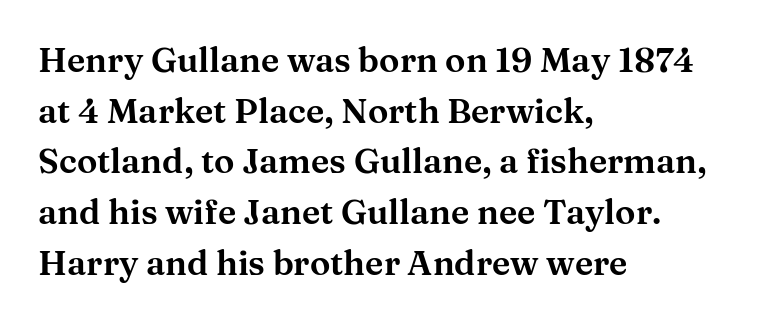
Upright lettering throughout. The paragraph shown leans on its left margin. Regarding serifs, this sample has them. Regarding leading, the lines here are spaced in the standard way. The space directly below the letters is spotless. Nothing unusual about the tracking: characters are spaced as the font intends.
